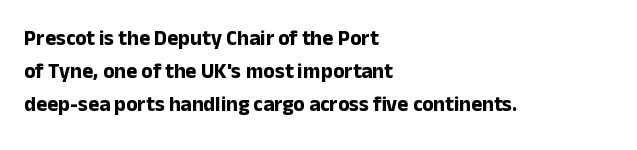
{"italic": "no", "bold": "yes", "underline": "no", "align": "left", "line_spacing": "normal", "line_spacing_ratio": 1.56, "letter_spacing": "normal", "letter_spacing_em": 0.0, "glyph_px": 21}
